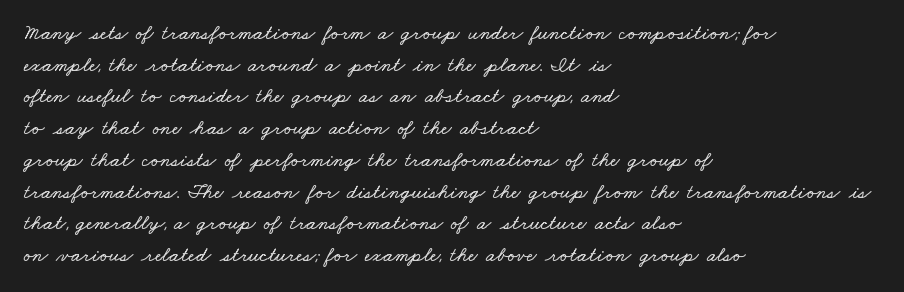
The image shows 21 px text type; set left-aligned, normal line spacing (1.51x), normal letter spacing, not underlined.
